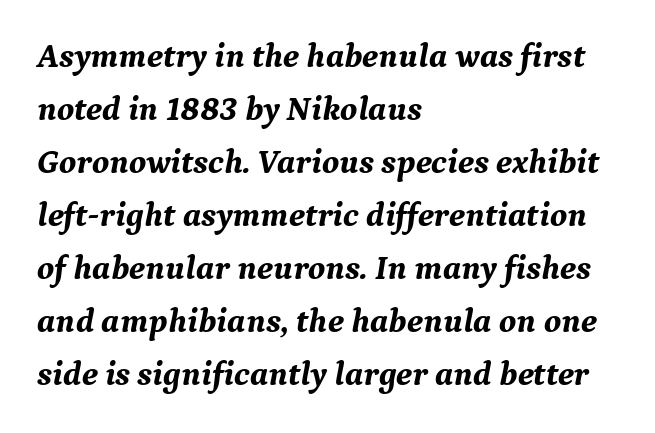
Does the lettering tilt? It does — this is italic. Pretty heavy lettering here — definitely bold. Note the varied advance widths — an 'i' is clearly narrower than an 'm'. Underlining? Definitely not there.
